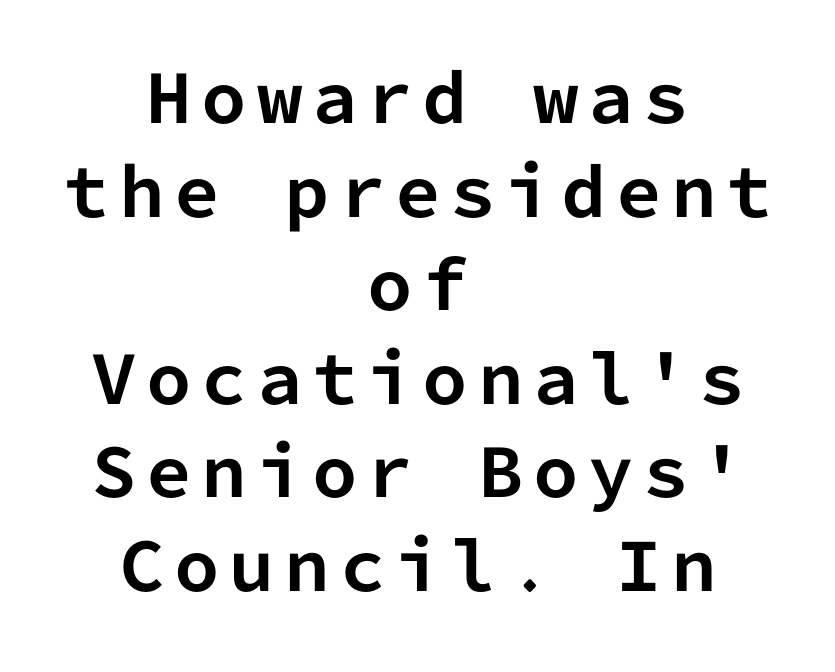
{"serif": "no", "italic": "no", "bold": "yes", "weight": "bold", "width": "normal", "stroke_contrast": "low", "x_height": "medium", "monospaced": "yes", "underline": "no", "align": "center", "line_spacing": "normal", "line_spacing_ratio": 1.44, "glyph_px": 65}
